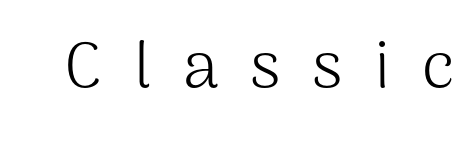
Q: Is the text bold? A: No.
Q: Is the text italic (slanted)? A: No, it is upright.
Q: Is the typeface a serif or a sans-serif typeface? A: Sans-serif.
Q: Is the text underlined? A: No.
Q: Is the spacing between letters normal or unusually wide? A: Unusually wide.
Q: Width (condensed, normal, or wide)? A: Normal.
Q: Stroke contrast? A: Medium.
Q: x-height? A: Medium.
Q: Monospaced? A: No.
